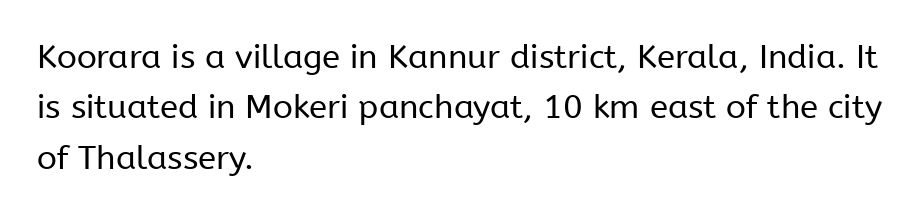
{"serif": "no", "italic": "no", "bold": "no", "weight": "regular", "width": "normal", "stroke_contrast": "low", "x_height": "medium", "monospaced": "no", "underline": "no", "align": "left", "line_spacing": "normal", "line_spacing_ratio": 1.53, "letter_spacing": "normal", "letter_spacing_em": 0.0, "glyph_px": 33}
